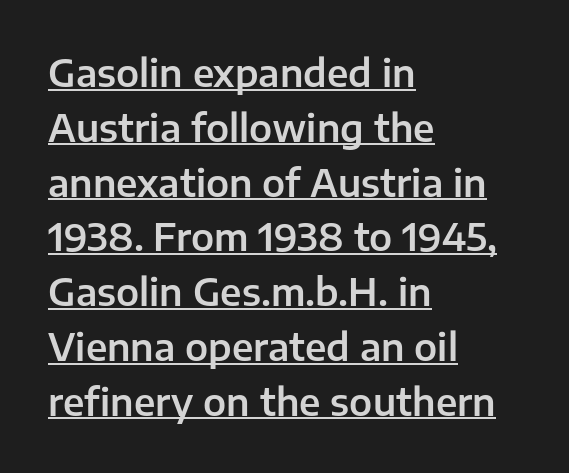
{"serif": "no", "italic": "no", "width": "normal", "stroke_contrast": "low", "x_height": "medium", "monospaced": "no", "underline": "yes", "align": "left", "line_spacing": "normal", "line_spacing_ratio": 1.48, "letter_spacing": "normal", "letter_spacing_em": 0.0, "glyph_px": 37}
